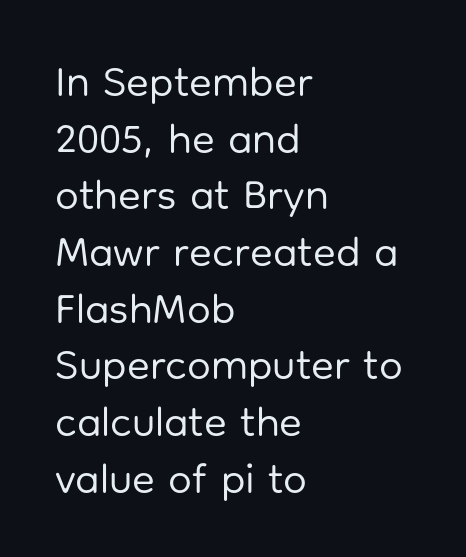
Q: Is the text bold? A: No.
Q: Is the text italic (slanted)? A: No, it is upright.
Q: Is the typeface a serif or a sans-serif typeface? A: Sans-serif.
Q: Is the text underlined? A: No.
Q: How is the paragraph aligned? A: Left-aligned.
Q: Is the spacing between letters normal or unusually wide? A: Normal.
Q: Is the spacing between lines tight, normal or loose? A: Normal.
Q: Width (condensed, normal, or wide)? A: Normal.
Q: Stroke contrast? A: Low.
Q: x-height? A: Medium.
Q: Monospaced? A: No.
